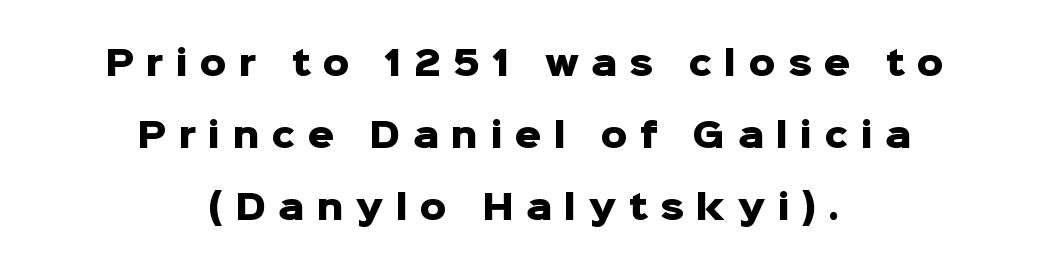
Q: Is the text bold? A: Yes.
Q: Is the text italic (slanted)? A: No, it is upright.
Q: Is the typeface a serif or a sans-serif typeface? A: Sans-serif.
Q: Is the text underlined? A: No.
Q: How is the paragraph aligned? A: Centered.
Q: Is the spacing between letters normal or unusually wide? A: Unusually wide.
Q: Is the spacing between lines tight, normal or loose? A: Loose.
Q: Width (condensed, normal, or wide)? A: Normal.
Q: Stroke contrast? A: Low.
Q: x-height? A: Medium.
Q: Monospaced? A: No.
